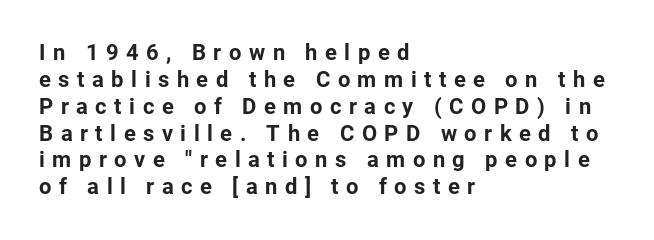
Q: Is the text bold? A: Yes.
Q: Is the text italic (slanted)? A: No, it is upright.
Q: Is the text underlined? A: No.
Q: How is the paragraph aligned? A: Left-aligned.
Q: Is the spacing between letters normal or unusually wide? A: Unusually wide.
